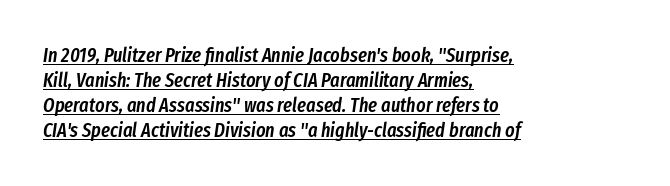
The image shows 20 px text type, italic (leaning right); set left-aligned, normal line spacing (1.25x), normal letter spacing, underlined.
